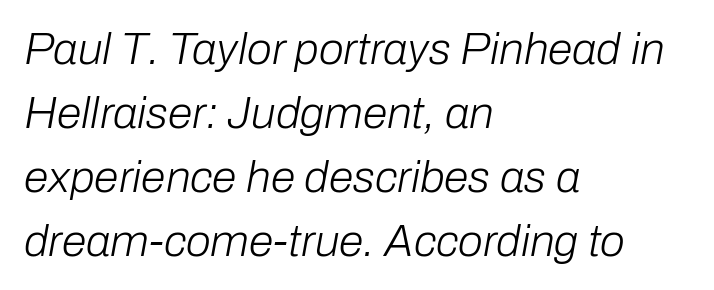
Q: Is the text bold? A: No.
Q: Is the text italic (slanted)? A: Yes, it leans right by about 10 degrees.
Q: Is the text underlined? A: No.
Q: How is the paragraph aligned? A: Left-aligned.
Q: Is the spacing between letters normal or unusually wide? A: Normal.
Q: Is the spacing between lines tight, normal or loose? A: Normal.
Q: Width (condensed, normal, or wide)? A: Normal.
Q: Stroke contrast? A: Low.
Q: x-height? A: Medium.
Q: Monospaced? A: No.
